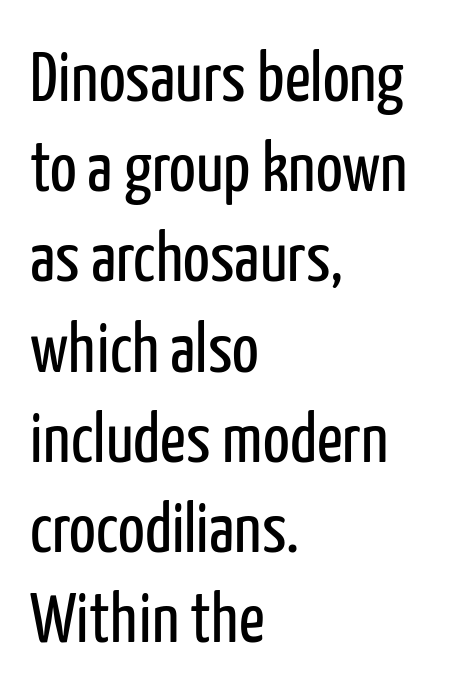
This is sans-serif lettering, the kind often seen on screens and signage. The typography opts for an upright posture over an oblique one. The letters look calm and open, with moderate or lighter stems. The lines are quadded left. The type is set solid horizontally, with unmodified tracking. The letters advance in unequal steps, a hallmark of proportional type.
